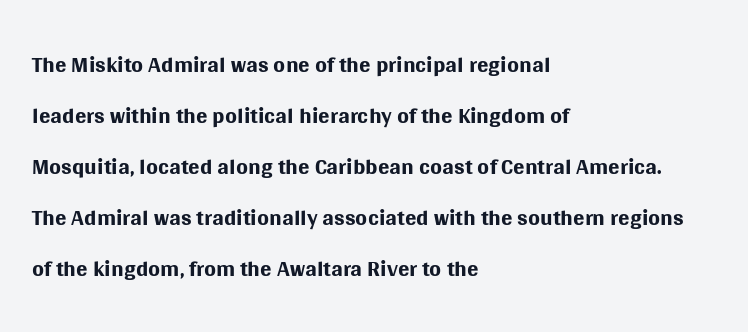
{"serif": "no", "italic": "no", "bold": "no", "weight": "regular", "width": "normal", "stroke_contrast": "medium", "x_height": "large", "monospaced": "no", "underline": "no", "align": "left", "line_spacing": "normal", "line_spacing_ratio": 1.5, "letter_spacing": "normal", "letter_spacing_em": 0.0, "glyph_px": 34}
